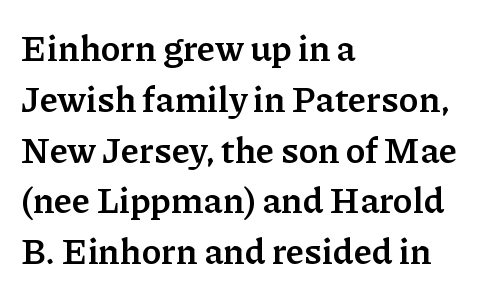
Examine the stroke ends and you'll spot serifs. The face used here is proportionally spaced, like ordinary book or web type. Vertical spacing — default. All the whitespace from short lines collects on the right.
